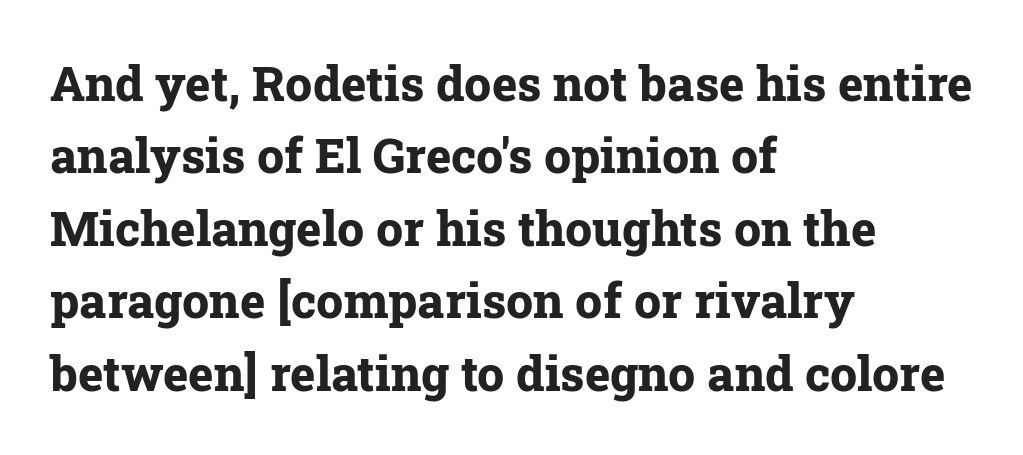
The image shows 48 px bold serif type, upright; set left-aligned, normal line spacing (1.51x), normal letter spacing, not underlined; low stroke contrast and a medium x-height.
